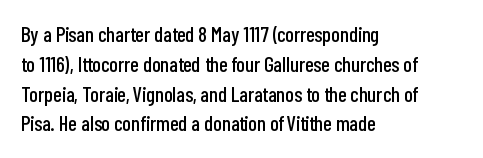
Q: Is the text italic (slanted)? A: No, it is upright.
Q: Is the text underlined? A: No.
Q: How is the paragraph aligned? A: Left-aligned.
Q: Is the spacing between letters normal or unusually wide? A: Normal.
Q: Is the spacing between lines tight, normal or loose? A: Normal.
